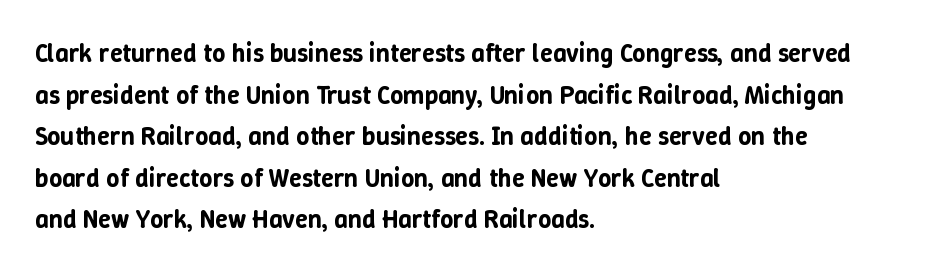
The image shows 26 px text type, upright; set left-aligned, normal line spacing (1.6x), normal letter spacing, not underlined.
